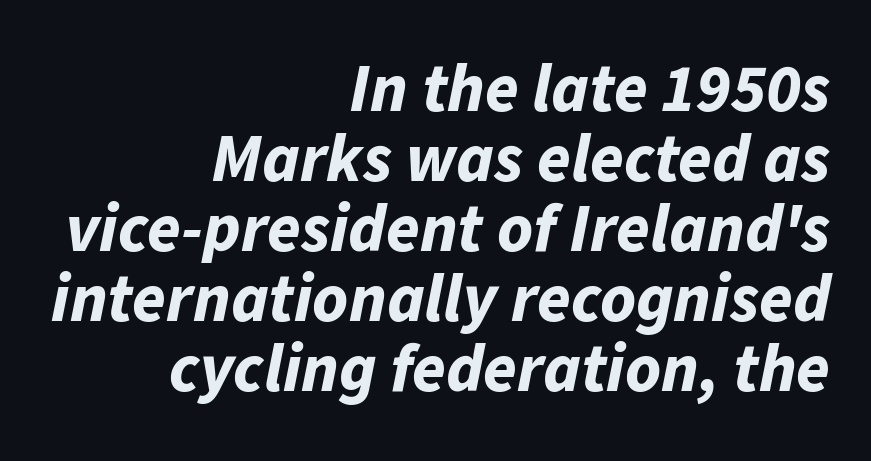
{"italic": "yes", "lean": "right", "slant_degrees": 11, "bold": "yes", "weight": "bold", "width": "normal", "stroke_contrast": "low", "x_height": "medium", "monospaced": "no", "underline": "no", "align": "right", "line_spacing": "tight", "line_spacing_ratio": 1.03, "letter_spacing": "normal", "letter_spacing_em": 0.0, "glyph_px": 68}
